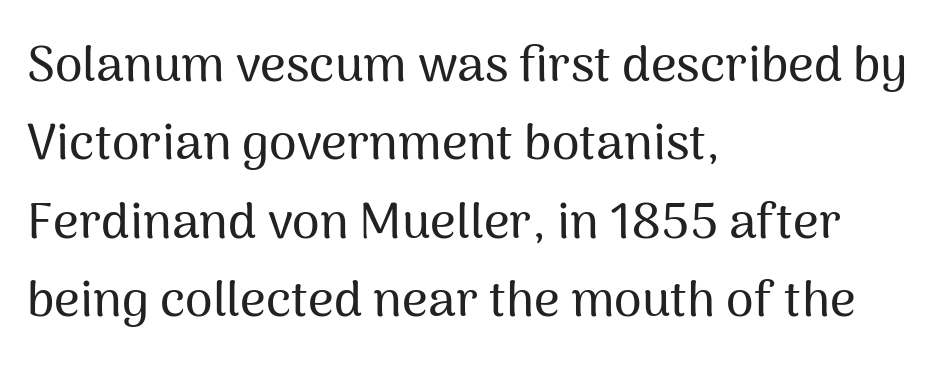
The passage shown stacks its lines at a standard gap. You could not count columns in this text — the font is proportionally spaced. Style check: upright. Typeset ragged right — the left edge is the straight one.
